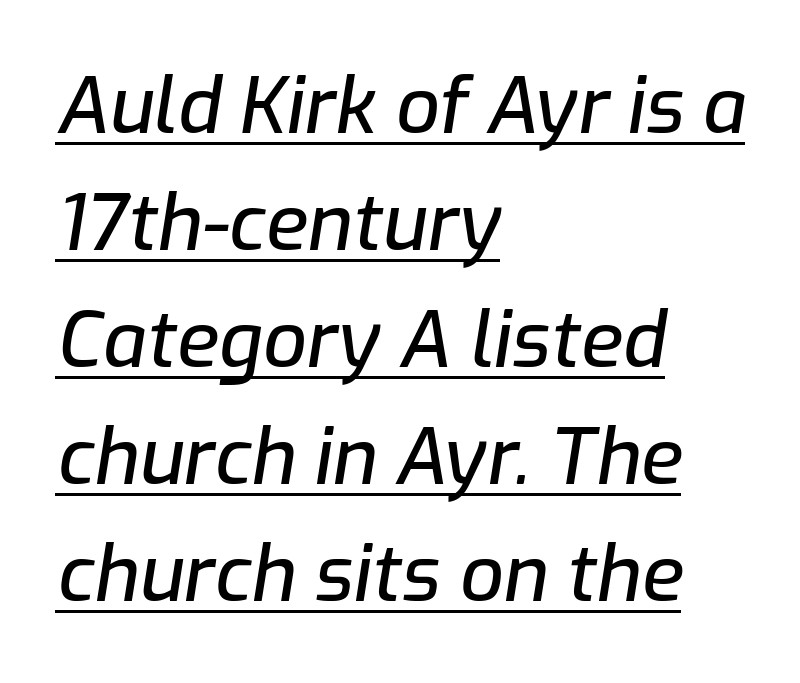
{"italic": "yes", "lean": "right", "slant_degrees": 9, "width": "normal", "stroke_contrast": "low", "x_height": "medium", "monospaced": "no", "underline": "yes", "align": "left", "line_spacing": "normal", "line_spacing_ratio": 1.52, "letter_spacing": "normal", "letter_spacing_em": 0.0, "glyph_px": 77}
